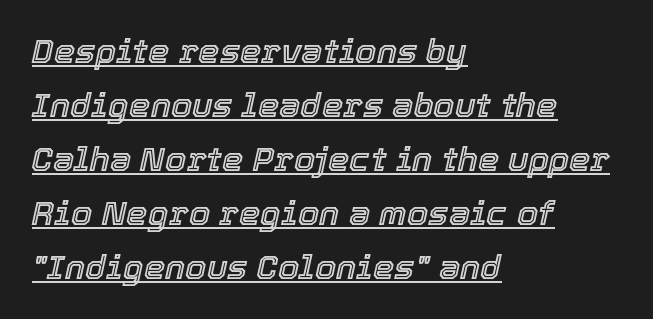
Q: Is the text italic (slanted)? A: Yes, it leans right by about 12 degrees.
Q: Is the text underlined? A: Yes.
Q: How is the paragraph aligned? A: Left-aligned.
Q: Is the spacing between letters normal or unusually wide? A: Normal.
Q: Is the spacing between lines tight, normal or loose? A: Normal.
Q: Width (condensed, normal, or wide)? A: Normal.
Q: x-height? A: Medium.
Q: Monospaced? A: No.
